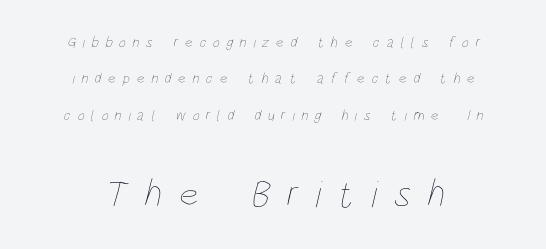
Q: Is the text bold? A: No.
Q: Is the text underlined? A: No.
Q: How is the paragraph aligned? A: Centered.
Q: Is the spacing between letters normal or unusually wide? A: Unusually wide.
Q: Is the spacing between lines tight, normal or loose? A: Loose.
Q: Which block of text is set in a larger size, the first (top) or the second (bottom)? A: The second (bottom) one.
Q: Width (condensed, normal, or wide)? A: Condensed.
Q: Stroke contrast? A: Low.
Q: x-height? A: Large.
Q: Monospaced? A: No.
